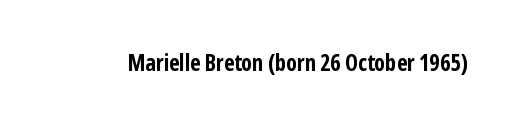
The image shows 23 px bold type, upright; set normal letter spacing, not underlined.
